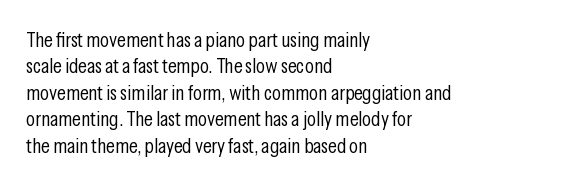
The rendering uses a moderate line-height, typical for paragraphs. Only glyphs here, with clear space below each row. The passage is arranged the way most books set body copy — flush left. Spacing between characters is what you'd get straight out of the box.
